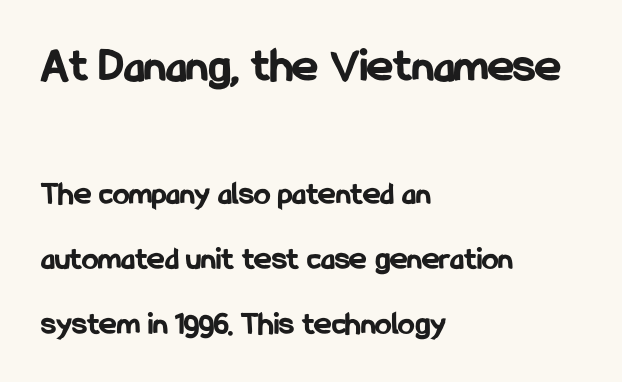
Spacing between characters is what you'd get straight out of the box. Stroke terminals: plain, sans-serif. Between these two stacked blocks, the higher one wins on size. Baseline-to-baseline distance is far greater than the letter height. Casual observation: everything's shoved over to the left.
